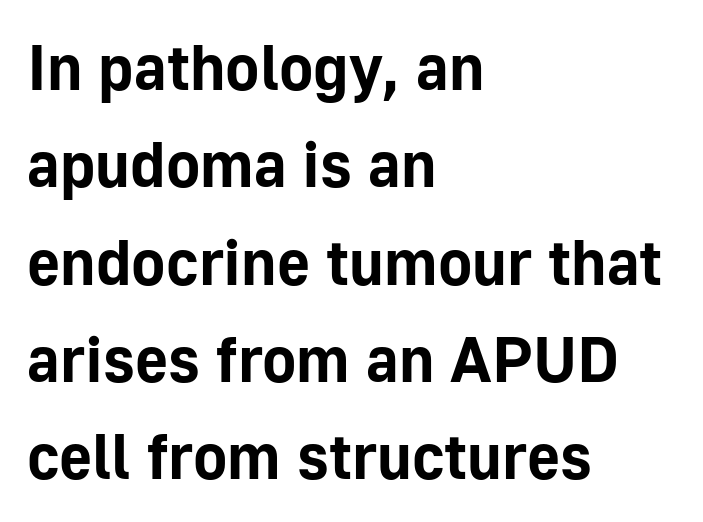
{"serif": "no", "italic": "no", "bold": "yes", "weight": "bold", "width": "normal", "stroke_contrast": "low", "x_height": "medium", "monospaced": "no", "underline": "no", "align": "left", "line_spacing": "normal", "line_spacing_ratio": 1.52, "letter_spacing": "normal", "letter_spacing_em": 0.0, "glyph_px": 64}
